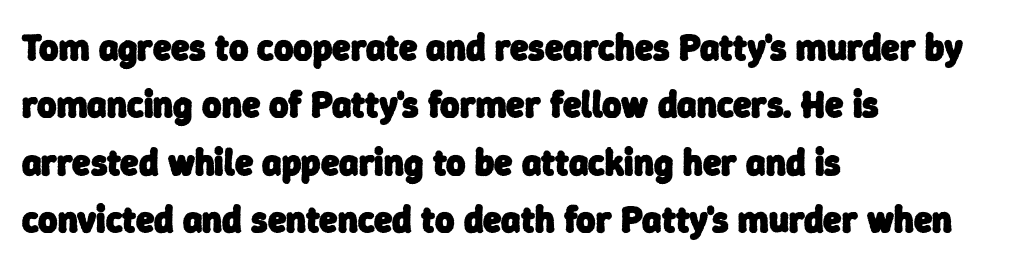
{"serif": "no", "bold": "yes", "weight": "heavy", "width": "normal", "stroke_contrast": "low", "x_height": "medium", "monospaced": "no", "underline": "no", "align": "left", "line_spacing": "normal", "line_spacing_ratio": 1.55, "letter_spacing": "normal", "letter_spacing_em": 0.0, "glyph_px": 37}
